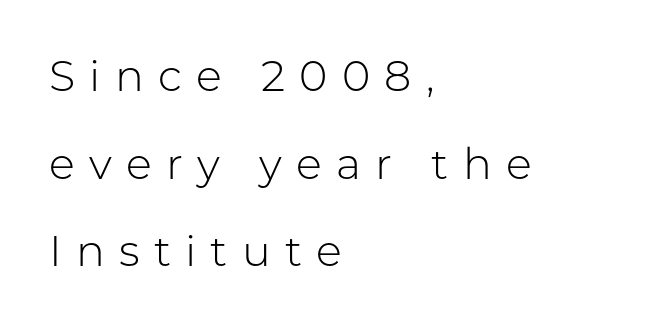
Q: Is the text bold? A: No.
Q: Is the text italic (slanted)? A: No, it is upright.
Q: Is the typeface a serif or a sans-serif typeface? A: Sans-serif.
Q: Is the text underlined? A: No.
Q: How is the paragraph aligned? A: Left-aligned.
Q: Is the spacing between letters normal or unusually wide? A: Unusually wide.
Q: Is the spacing between lines tight, normal or loose? A: Loose.
Q: Width (condensed, normal, or wide)? A: Normal.
Q: Stroke contrast? A: Low.
Q: x-height? A: Medium.
Q: Monospaced? A: No.
